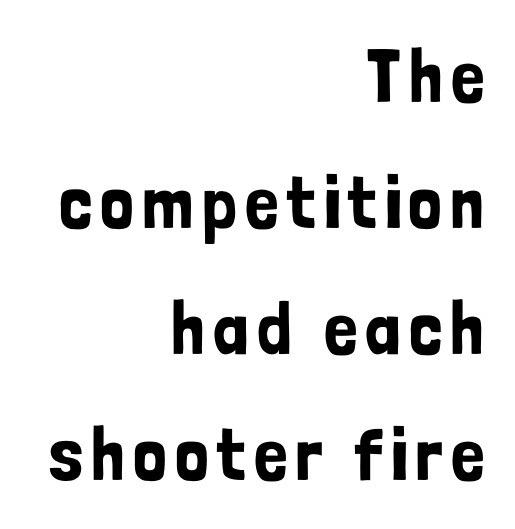
{"serif": "no", "italic": "no", "width": "condensed", "stroke_contrast": "low", "x_height": "medium", "monospaced": "no", "underline": "no", "align": "right", "line_spacing": "normal", "line_spacing_ratio": 1.68, "glyph_px": 75}
